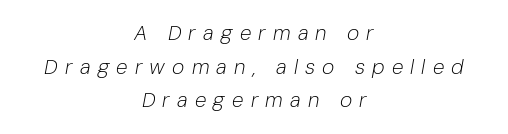
The image shows 21 px text type, italic (leaning right); set centered, normal line spacing (1.6x), unusually wide letter spacing (+0.34 em), not underlined.
